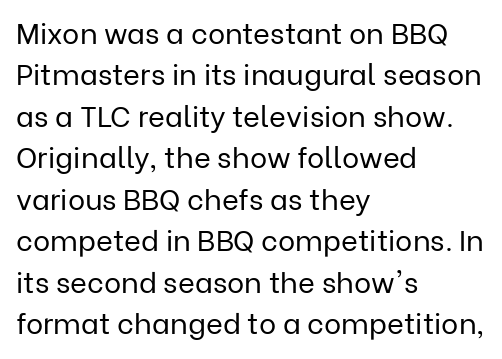
{"serif": "no", "italic": "no", "bold": "no", "weight": "regular", "width": "normal", "stroke_contrast": "low", "x_height": "medium", "monospaced": "no", "underline": "no", "align": "left", "line_spacing": "normal", "line_spacing_ratio": 1.43, "letter_spacing": "normal", "letter_spacing_em": 0.0, "glyph_px": 29}
